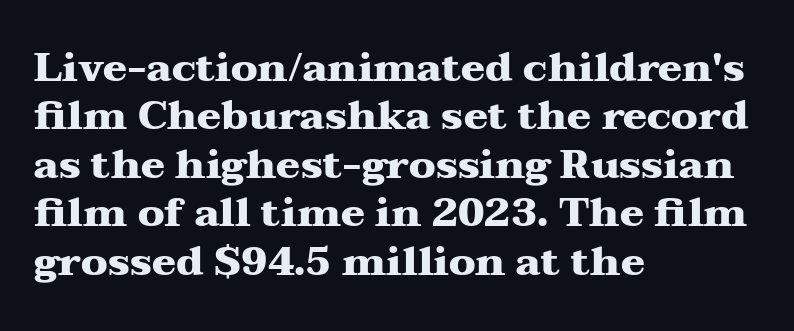
Q: Is the text bold? A: Yes.
Q: Is the text italic (slanted)? A: No, it is upright.
Q: Is the typeface a serif or a sans-serif typeface? A: Serif.
Q: Is the text underlined? A: No.
Q: How is the paragraph aligned? A: Left-aligned.
Q: Is the spacing between letters normal or unusually wide? A: Normal.
Q: Width (condensed, normal, or wide)? A: Wide.
Q: Stroke contrast? A: Medium.
Q: x-height? A: Medium.
Q: Monospaced? A: No.
